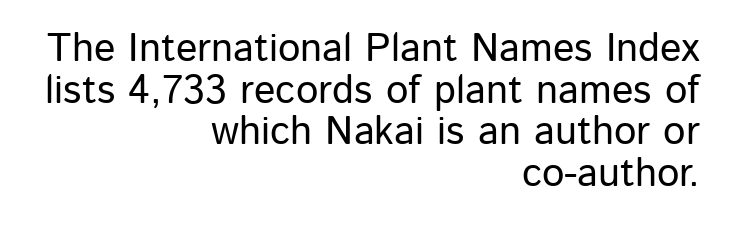
The characters display no serif detailing; their extremities are plain. The leading is snug, giving the passage a crowded texture. The ragged edge is on the left, which tells us the setting is flush right. Is this a fixed-width face? No — the glyphs have proportional, varying widths. This is the regular roman posture of the typeface. Default kerning and tracking; the words read as compact shapes.
